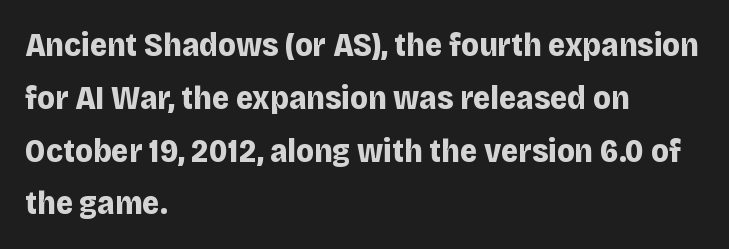
{"serif": "no", "italic": "no", "bold": "yes", "weight": "bold", "width": "normal", "stroke_contrast": "low", "x_height": "large", "monospaced": "no", "underline": "no", "align": "left", "line_spacing": "normal", "line_spacing_ratio": 1.6, "letter_spacing": "normal", "letter_spacing_em": 0.0, "glyph_px": 33}
